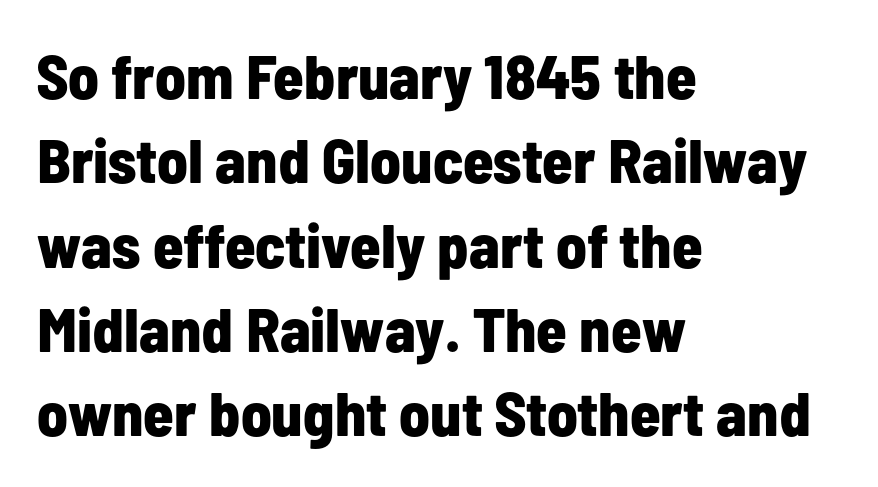
The image shows 62 px bold, condensed sans-serif type, upright; set left-aligned, normal line spacing (1.36x), normal letter spacing, not underlined; low stroke contrast and a medium x-height.
